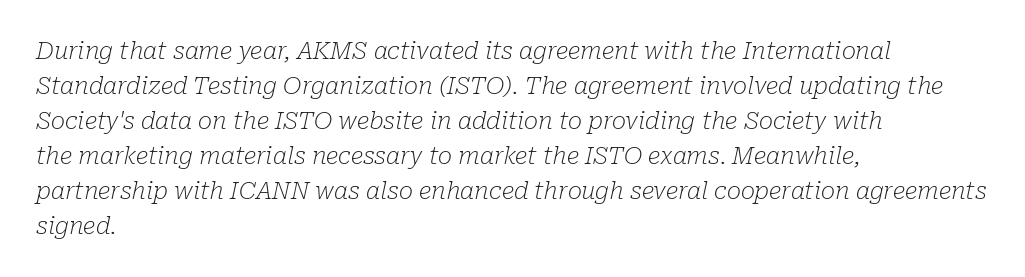
Q: Is the text bold? A: No.
Q: Is the text italic (slanted)? A: Yes, it leans right by about 10 degrees.
Q: Is the text underlined? A: No.
Q: How is the paragraph aligned? A: Left-aligned.
Q: Is the spacing between letters normal or unusually wide? A: Normal.
Q: Is the spacing between lines tight, normal or loose? A: Normal.
